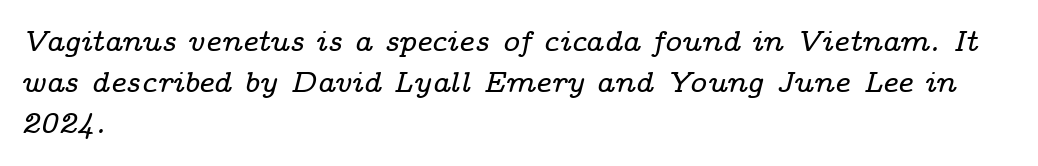
{"serif": "yes", "italic": "yes", "lean": "right", "slant_degrees": 14, "width": "wide", "stroke_contrast": "low", "x_height": "medium", "monospaced": "no", "underline": "no", "align": "left", "line_spacing": "normal", "line_spacing_ratio": 1.41, "letter_spacing": "normal", "letter_spacing_em": 0.0, "glyph_px": 29}
